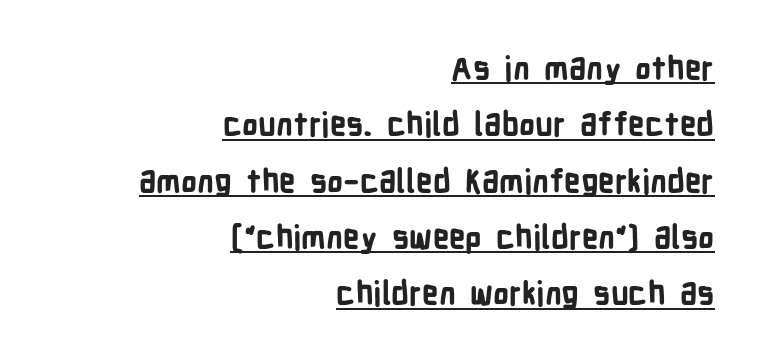
{"serif": "no", "italic": "no", "bold": "yes", "weight": "bold", "width": "condensed", "stroke_contrast": "low", "x_height": "medium", "monospaced": "no", "underline": "yes", "align": "right", "line_spacing_ratio": 1.76, "letter_spacing": "normal", "letter_spacing_em": 0.0, "glyph_px": 32}
